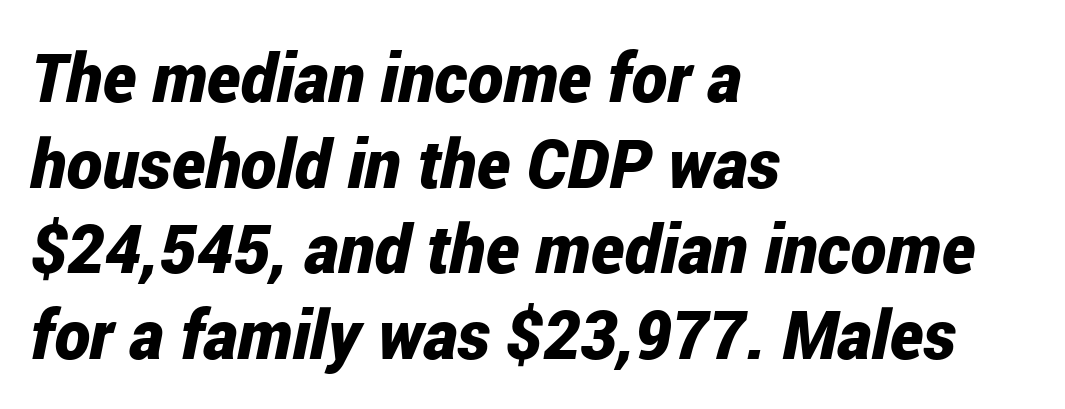
{"italic": "yes", "lean": "right", "slant_degrees": 12, "bold": "yes", "weight": "bold", "width": "condensed", "stroke_contrast": "low", "x_height": "medium", "monospaced": "no", "underline": "no", "align": "left", "line_spacing": "normal", "line_spacing_ratio": 1.26, "letter_spacing": "normal", "letter_spacing_em": 0.0, "glyph_px": 68}
